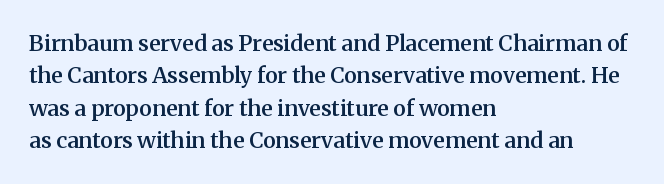
Q: Is the text bold? A: Semi-bold.
Q: Is the text italic (slanted)? A: No, it is upright.
Q: Is the text underlined? A: No.
Q: How is the paragraph aligned? A: Left-aligned.
Q: Is the spacing between letters normal or unusually wide? A: Normal.
Q: Is the spacing between lines tight, normal or loose? A: Normal.
